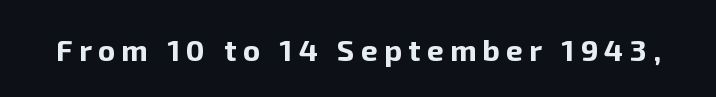
The image shows 30 px bold sans-serif type, upright; set unusually wide letter spacing (+0.21 em), not underlined; low stroke contrast and a medium x-height.
